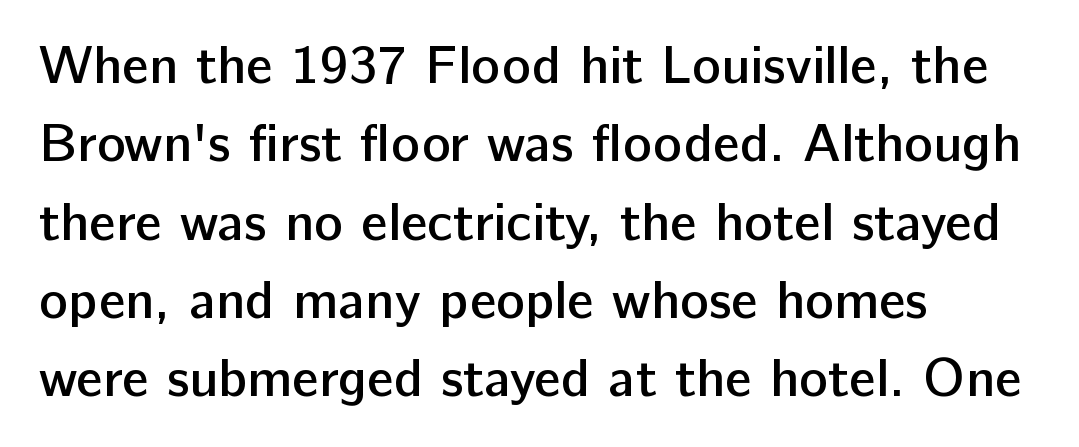
{"serif": "no", "italic": "no", "bold": "semi", "weight": "semibold", "width": "normal", "stroke_contrast": "low", "x_height": "medium", "monospaced": "no", "underline": "no", "align": "left", "line_spacing": "normal", "line_spacing_ratio": 1.45, "letter_spacing": "normal", "letter_spacing_em": 0.0, "glyph_px": 54}
